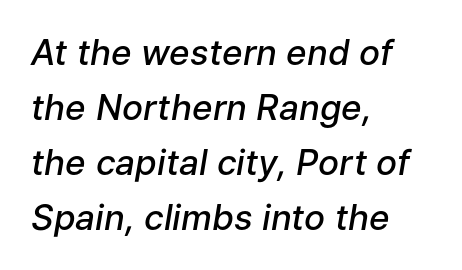
Q: Is the text bold? A: Semi-bold.
Q: Is the text italic (slanted)? A: Yes, it leans right by about 9 degrees.
Q: Is the text underlined? A: No.
Q: How is the paragraph aligned? A: Left-aligned.
Q: Is the spacing between letters normal or unusually wide? A: Normal.
Q: Is the spacing between lines tight, normal or loose? A: Normal.
Q: Width (condensed, normal, or wide)? A: Normal.
Q: Stroke contrast? A: Low.
Q: x-height? A: Medium.
Q: Monospaced? A: No.
